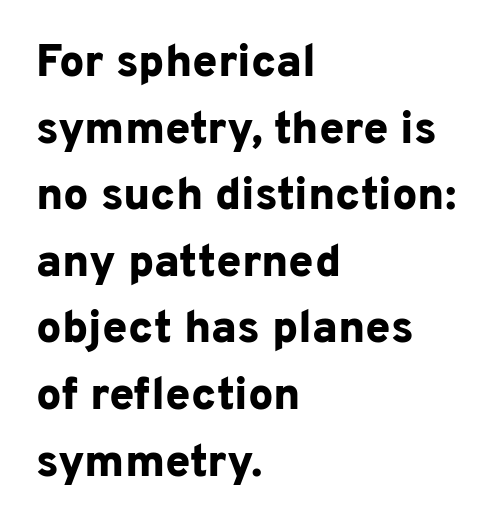
{"serif": "no", "italic": "no", "bold": "yes", "weight": "bold", "width": "normal", "stroke_contrast": "low", "x_height": "medium", "monospaced": "no", "underline": "no", "align": "left", "line_spacing": "normal", "line_spacing_ratio": 1.48, "letter_spacing": "normal", "letter_spacing_em": 0.0, "glyph_px": 45}
